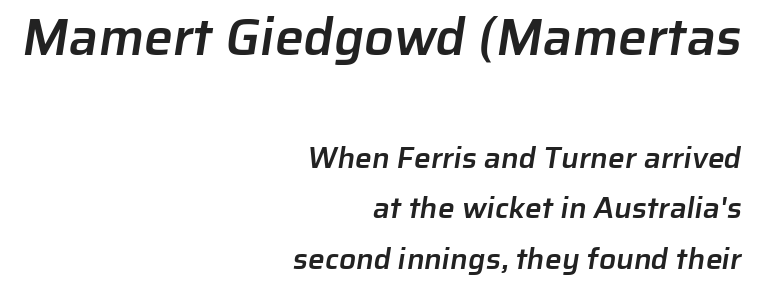
{"serif": "no", "bold": "semi", "weight": "semibold", "width": "normal", "stroke_contrast": "low", "x_height": "medium", "monospaced": "no", "underline": "no", "align": "right", "line_spacing": "normal", "line_spacing_ratio": 1.68, "letter_spacing": "normal", "letter_spacing_em": 0.0, "larger_block": "first", "size_ratio": 1.73, "glyph_px": 52}
